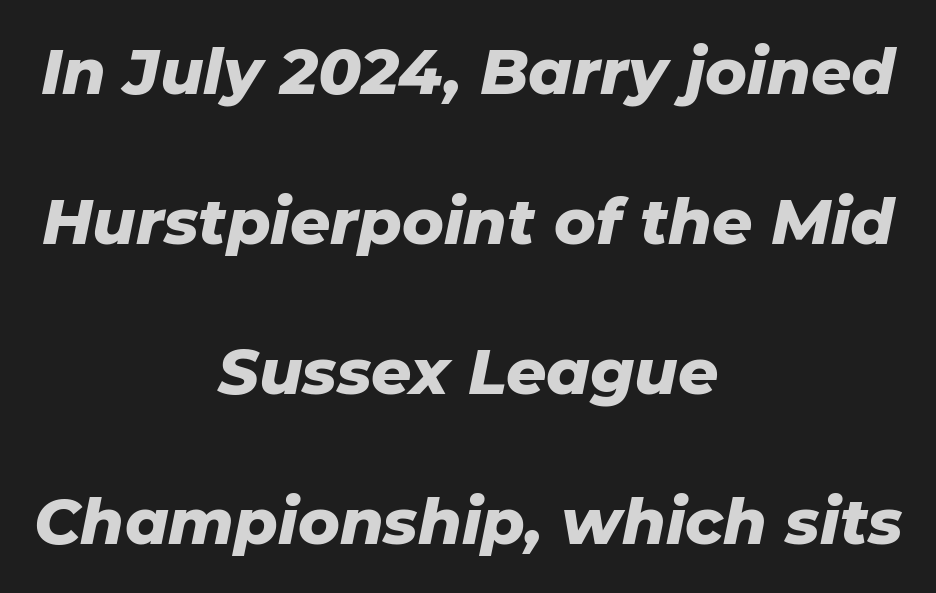
Q: Is the text bold? A: Yes.
Q: Is the text italic (slanted)? A: Yes, it leans right by about 11 degrees.
Q: Is the text underlined? A: No.
Q: How is the paragraph aligned? A: Centered.
Q: Is the spacing between letters normal or unusually wide? A: Normal.
Q: Is the spacing between lines tight, normal or loose? A: Loose.
Q: Width (condensed, normal, or wide)? A: Normal.
Q: Stroke contrast? A: Low.
Q: x-height? A: Medium.
Q: Monospaced? A: No.
